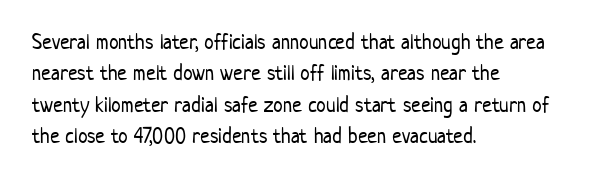
The image shows 22 px text type, upright; set left-aligned, normal line spacing (1.43x), normal letter spacing, not underlined.
